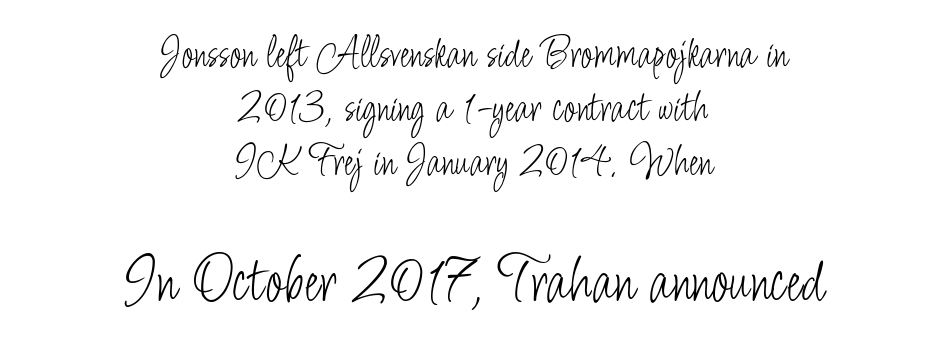
Does the type have serifs? No, each stem ends abruptly. The lines are quadded center. Underline: absent. The line texture is even and compact thanks to regular tracking. This layout puts the modest block above and the oversized block below. The rendering uses natural spacing where letterforms have individual widths.
